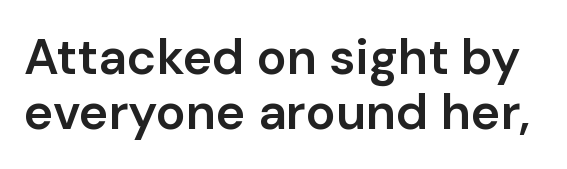
{"serif": "no", "italic": "no", "bold": "semi", "weight": "semibold", "width": "normal", "stroke_contrast": "low", "x_height": "medium", "monospaced": "no", "underline": "no", "line_spacing": "tight", "line_spacing_ratio": 1.1, "letter_spacing": "normal", "letter_spacing_em": 0.0, "glyph_px": 50}
